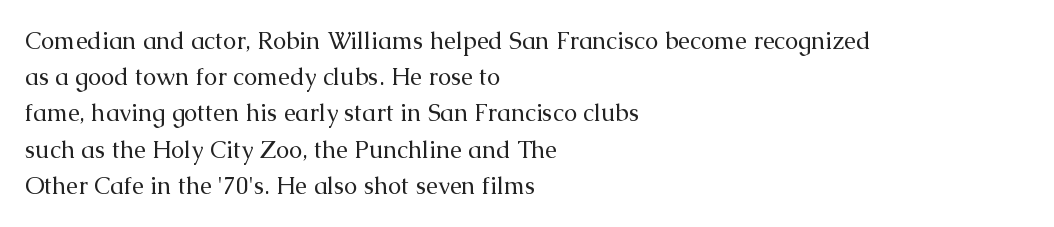
The image shows 24 px text type, upright; set left-aligned, normal line spacing (1.51x), normal letter spacing, not underlined.
